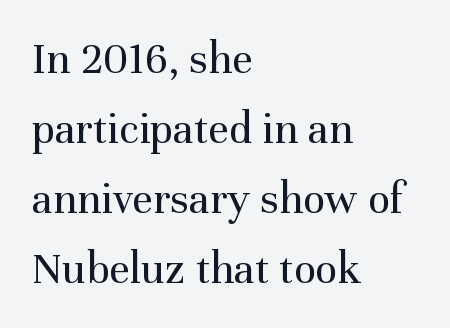
The letterforms sit at book weight or below. The vertical gap from one line to the next is medium. This rendering uses left alignment, leaving the right contour irregular. Anything drawn beneath the words? Only blank space. Note the varied advance widths — an 'i' is clearly narrower than an 'm'.
